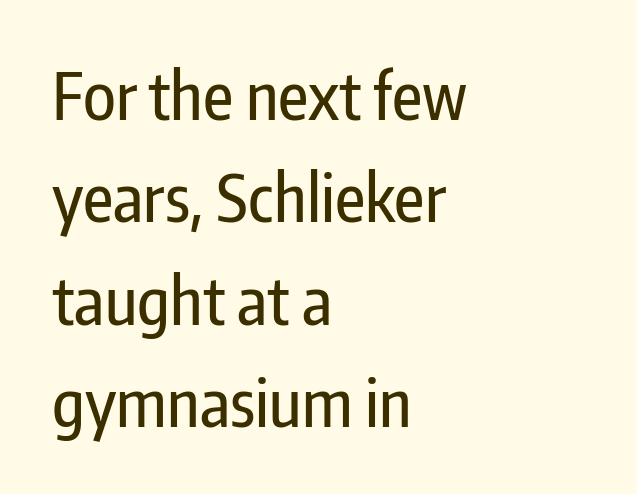
Q: Is the text italic (slanted)? A: No, it is upright.
Q: Is the typeface a serif or a sans-serif typeface? A: Sans-serif.
Q: Is the text underlined? A: No.
Q: How is the paragraph aligned? A: Left-aligned.
Q: Is the spacing between letters normal or unusually wide? A: Normal.
Q: Is the spacing between lines tight, normal or loose? A: Normal.
Q: Width (condensed, normal, or wide)? A: Condensed.
Q: Stroke contrast? A: Low.
Q: x-height? A: Medium.
Q: Monospaced? A: No.
